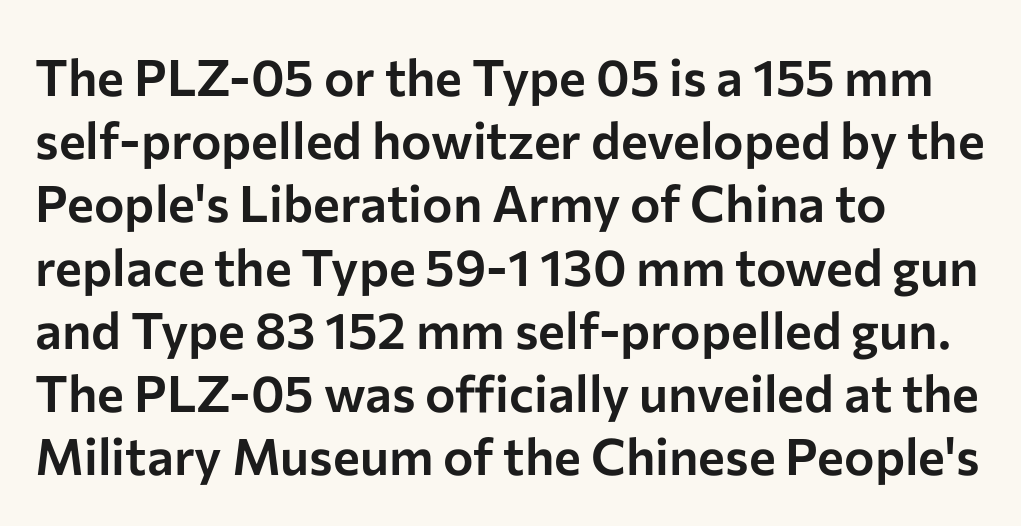
Q: Is the text italic (slanted)? A: No, it is upright.
Q: Is the typeface a serif or a sans-serif typeface? A: Sans-serif.
Q: Is the text underlined? A: No.
Q: How is the paragraph aligned? A: Left-aligned.
Q: Is the spacing between letters normal or unusually wide? A: Normal.
Q: Width (condensed, normal, or wide)? A: Normal.
Q: Stroke contrast? A: Low.
Q: x-height? A: Medium.
Q: Monospaced? A: No.
